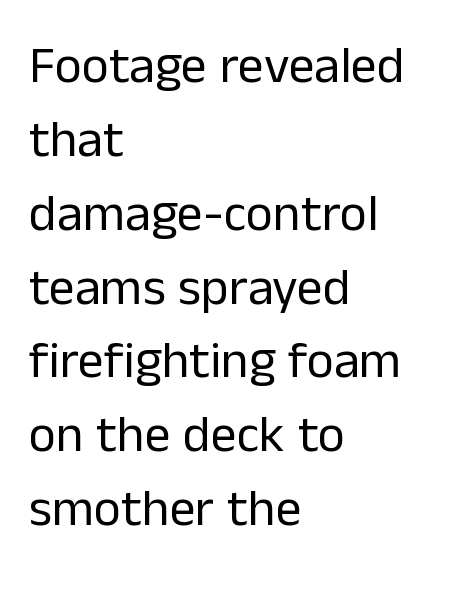
These lines are rendered in a variable-pitch font. In terms of leading, this rendering sits right in the middle. Beneath every word, the page is bare. In terms of posture, this sample is upright. Typographically, this falls in the sans-serif category.
